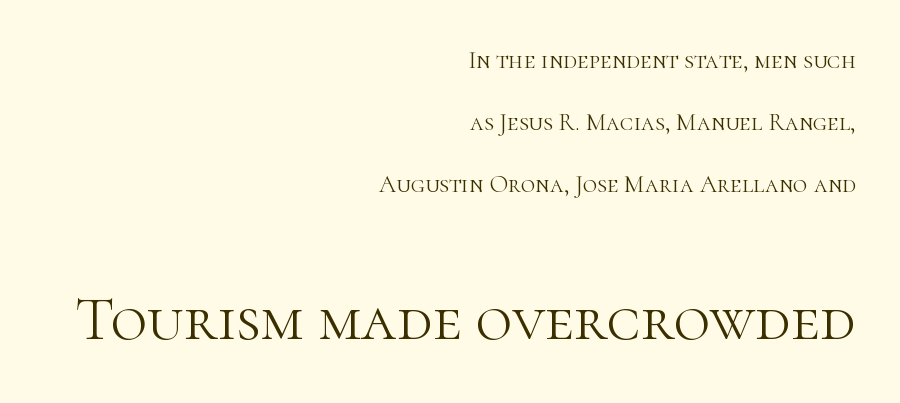
The image shows 63 px light serif type, upright; set right-aligned, loose line spacing (2.48x), normal letter spacing, not underlined; the second (bottom) block is 2.52x larger; high stroke contrast and a medium x-height.
